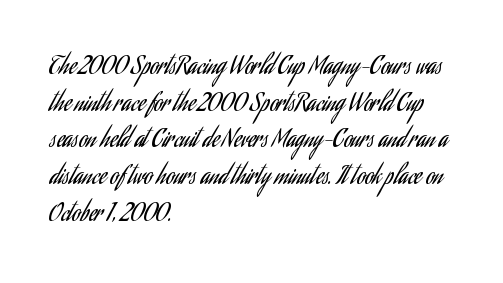
The image shows 24 px text type; set left-aligned, normal line spacing (1.53x), normal letter spacing, not underlined.
